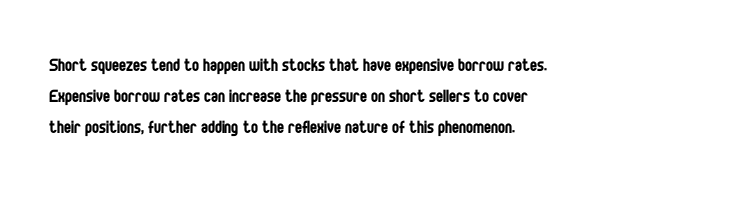
If you drew a line through each stem, it would be perfectly vertical. Leftover space on each line is placed entirely after the last word. The vertical gap from one line to the next is medium. The specimen omits any rule beneath the text block's lines.
